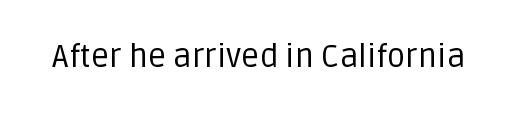
Heft: none added — not bold. The font family rendered here belongs to the sans-serif group. If you drew a line through each stem, it would be perfectly vertical. Is this a fixed-width face? No — the glyphs have proportional, varying widths. Decoration check: the copy has no underline. Look at the tracking — it's just the regular setting, nothing added.
